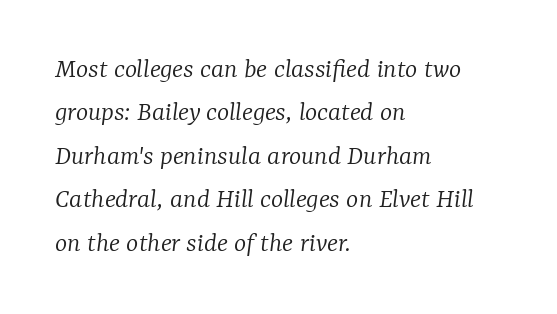
The image shows 29 px light serif type, italic (leaning right); set left-aligned, normal line spacing (1.5x), normal letter spacing, not underlined; low stroke contrast and a medium x-height.
